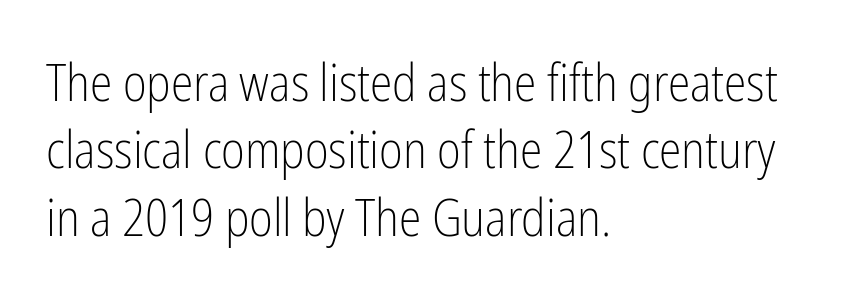
Q: Is the text bold? A: No.
Q: Is the text italic (slanted)? A: No, it is upright.
Q: Is the typeface a serif or a sans-serif typeface? A: Sans-serif.
Q: Is the text underlined? A: No.
Q: How is the paragraph aligned? A: Left-aligned.
Q: Is the spacing between letters normal or unusually wide? A: Normal.
Q: Is the spacing between lines tight, normal or loose? A: Normal.
Q: Width (condensed, normal, or wide)? A: Condensed.
Q: Stroke contrast? A: Low.
Q: x-height? A: Medium.
Q: Monospaced? A: No.
